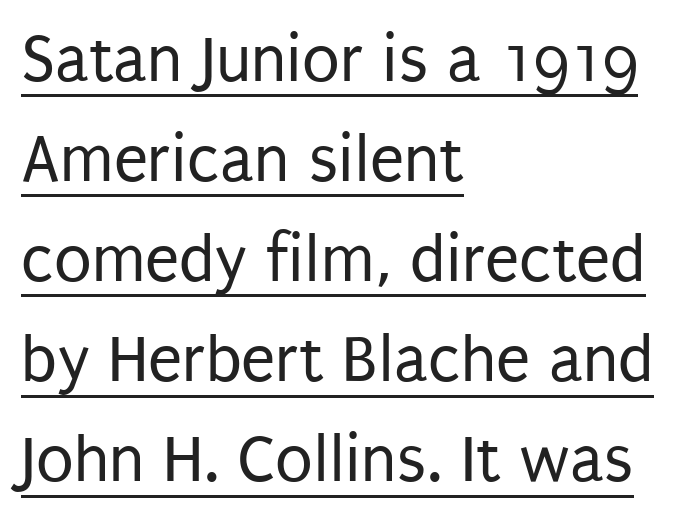
Characters follow at the spacing the type designer built in. Italic: no, the glyphs are upright roman. The typesetting does not lean heavy: it is not bold. The face used here is proportionally spaced, like ordinary book or web type. The line-height multiplier appears to be the usual default. The type family on display is of the sans-serif kind.
